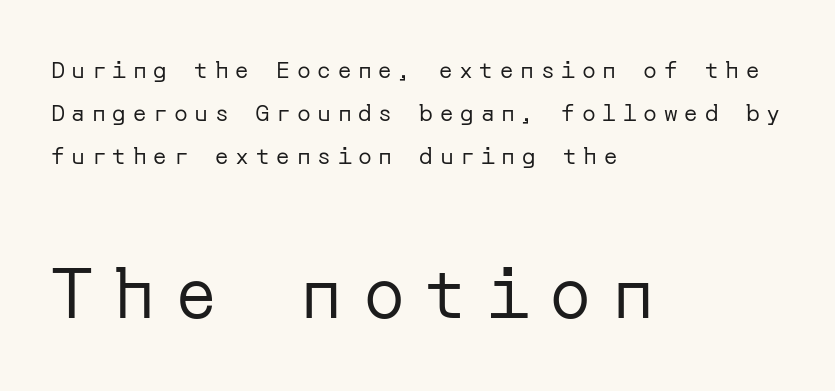
The image shows 70 px regular-weight sans-serif type, upright; set left-aligned, line spacing 1.87x, unusually wide letter spacing (+0.29 em), not underlined; the second (bottom) block is 3.04x larger; low stroke contrast and a medium x-height.
